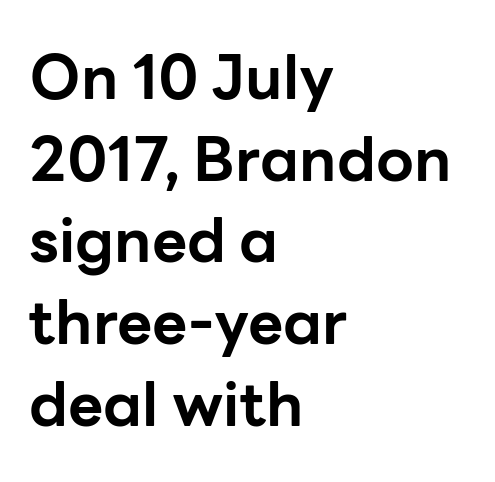
The image shows 61 px bold sans-serif type, upright; set left-aligned, normal line spacing (1.34x), normal letter spacing, not underlined; low stroke contrast and a medium x-height.
